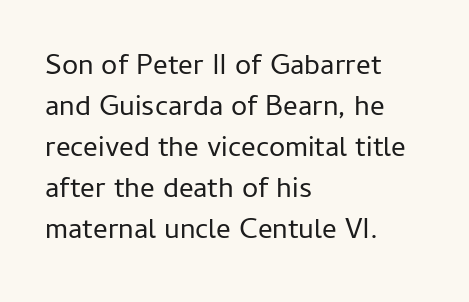
Q: Is the text bold? A: No.
Q: Is the text italic (slanted)? A: No, it is upright.
Q: Is the typeface a serif or a sans-serif typeface? A: Sans-serif.
Q: Is the text underlined? A: No.
Q: How is the paragraph aligned? A: Left-aligned.
Q: Is the spacing between letters normal or unusually wide? A: Normal.
Q: Is the spacing between lines tight, normal or loose? A: Normal.
Q: Width (condensed, normal, or wide)? A: Normal.
Q: Stroke contrast? A: Low.
Q: x-height? A: Medium.
Q: Monospaced? A: No.
